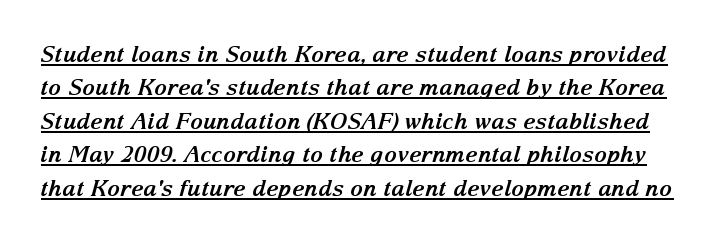
The font is running at its bold setting. This block has exactly the height ordinary leading produces. Quick note: underline on. Looking at the ascenders, they clearly lean.
